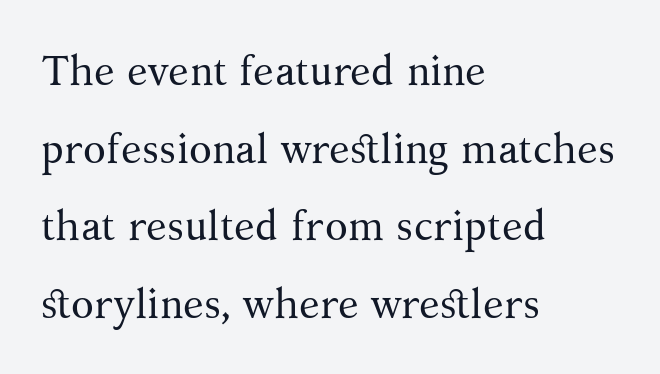
The image shows 42 px regular-weight serif type, upright; set left-aligned, line spacing 1.85x, normal letter spacing, not underlined; medium stroke contrast and a medium x-height.
